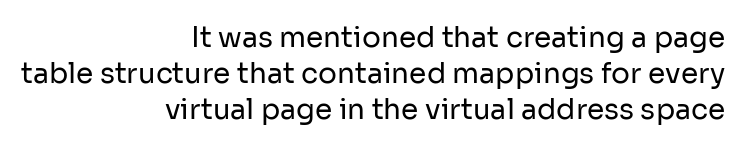
Teacher's note: observe the even right margin — that is flush-right alignment. A typesetter would call this proportional, since set widths differ per character. The zone under the glyphs is completely vacant. Caption: face not bold, strokes unweighted.
